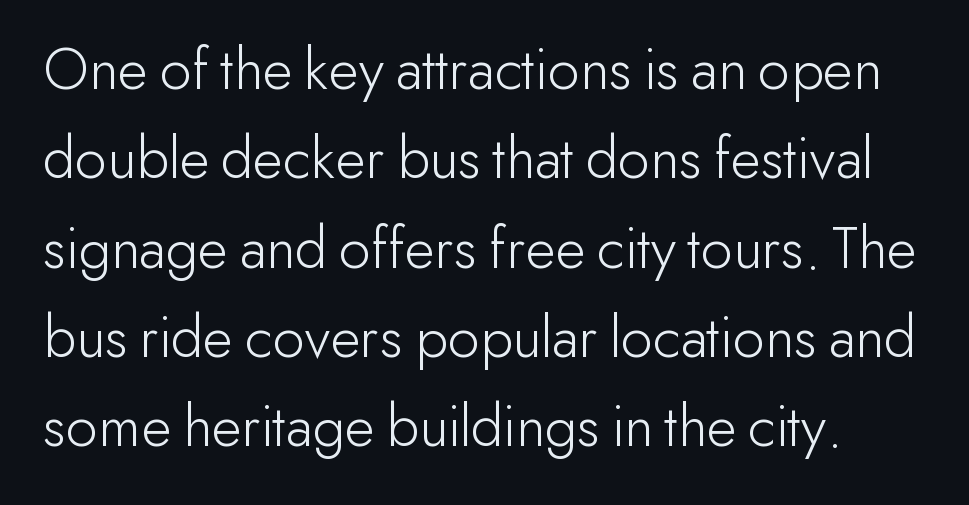
Stem width sits at or under what a default text font uses. Designer's note — italics off, roman on. This sample uses a sans-serif face. Bare-footed words on every line. Default kerning and tracking; the words read as compact shapes. The face used here is proportionally spaced, like ordinary book or web type.
